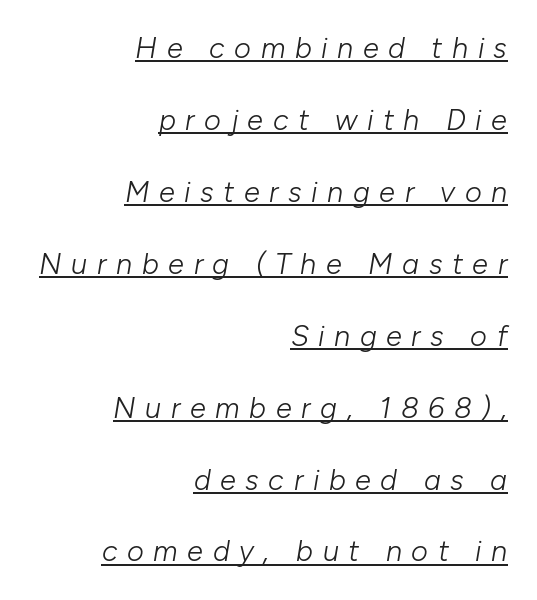
The passage shown leans; its letterforms are oblique. Caption: lettering with a line underneath. Is this a heavy cut? Hardly; it is regular or lighter. This sample has the flowing, uneven cadence of proportional lettering. There is plenty of visible air inserted between adjacent glyphs. The space between consecutive lines is lavish.
